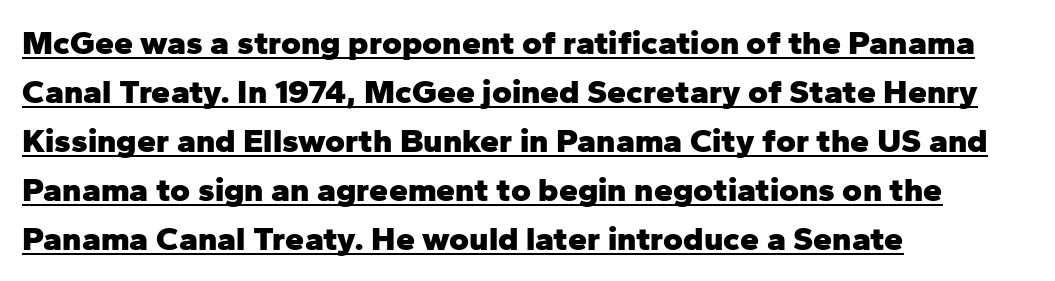
The image shows 34 px heavy sans-serif type, upright; set left-aligned, normal line spacing (1.44x), normal letter spacing, underlined; low stroke contrast and a medium x-height.
